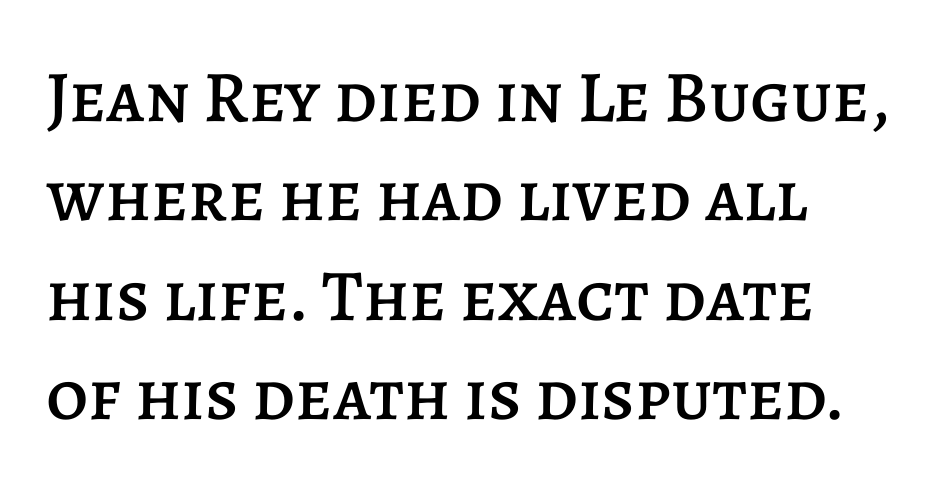
Q: Is the text italic (slanted)? A: No, it is upright.
Q: Is the text underlined? A: No.
Q: How is the paragraph aligned? A: Left-aligned.
Q: Is the spacing between letters normal or unusually wide? A: Normal.
Q: Is the spacing between lines tight, normal or loose? A: Normal.
Q: Width (condensed, normal, or wide)? A: Normal.
Q: Stroke contrast? A: Low.
Q: x-height? A: Large.
Q: Monospaced? A: No.
